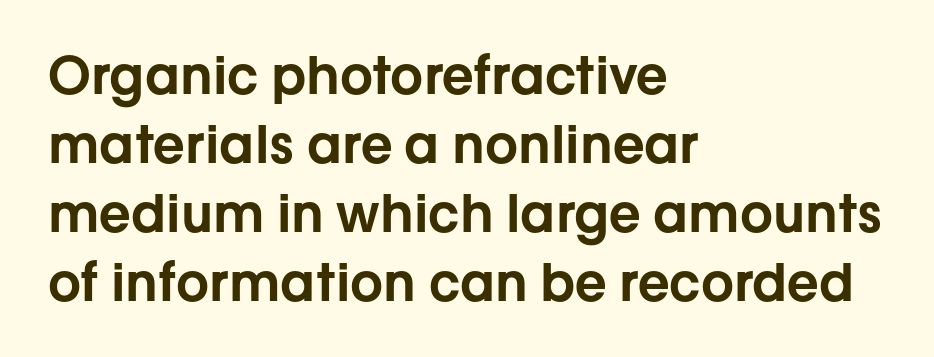
Q: Is the text italic (slanted)? A: No, it is upright.
Q: Is the typeface a serif or a sans-serif typeface? A: Sans-serif.
Q: Is the text underlined? A: No.
Q: How is the paragraph aligned? A: Left-aligned.
Q: Is the spacing between letters normal or unusually wide? A: Normal.
Q: Is the spacing between lines tight, normal or loose? A: Normal.
Q: Width (condensed, normal, or wide)? A: Normal.
Q: Stroke contrast? A: Low.
Q: x-height? A: Medium.
Q: Monospaced? A: No.
